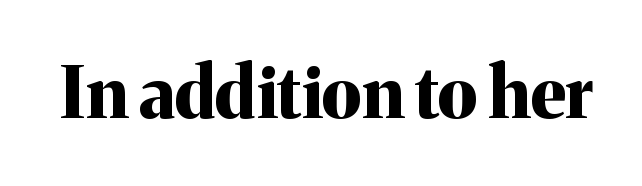
{"serif": "yes", "italic": "no", "bold": "yes", "weight": "bold", "width": "normal", "stroke_contrast": "medium", "x_height": "medium", "monospaced": "no", "underline": "no", "letter_spacing": "normal", "letter_spacing_em": 0.0, "glyph_px": 71}
